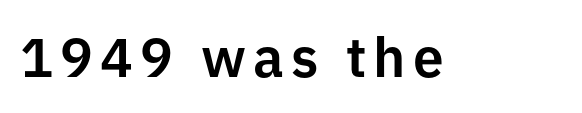
Vertical strokes here are truly vertical. The letters carry no serifs — their stems end cleanly without finishing strokes. No word sits above an underline. Each letter keeps its own natural width here, so spacing adapts to shape.
